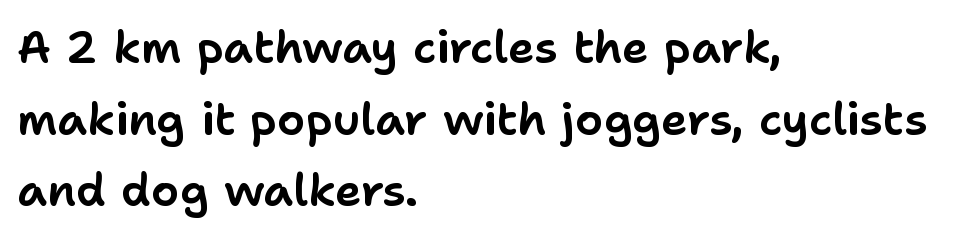
Q: Is the text italic (slanted)? A: No, it is upright.
Q: Is the typeface a serif or a sans-serif typeface? A: Sans-serif.
Q: Is the text underlined? A: No.
Q: How is the paragraph aligned? A: Left-aligned.
Q: Is the spacing between letters normal or unusually wide? A: Normal.
Q: Is the spacing between lines tight, normal or loose? A: Normal.
Q: Width (condensed, normal, or wide)? A: Normal.
Q: Stroke contrast? A: Low.
Q: x-height? A: Medium.
Q: Monospaced? A: No.
